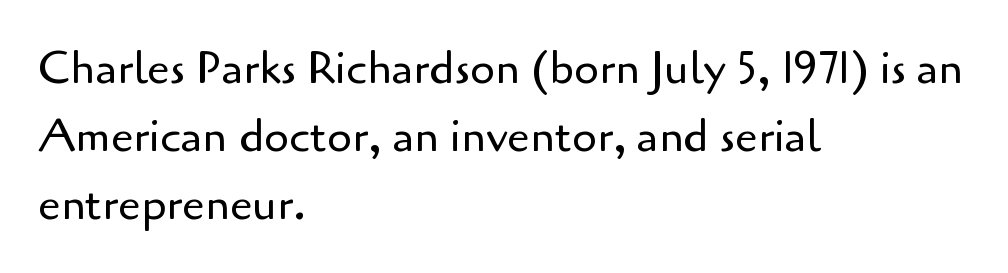
Is this a sans? Yes — the strokes have no serifs. This sample is left-justified, so line endings fall wherever the words run out. When letters stand straight like this, we call the style roman or upright. Evenly set lines give the paragraph a standard silhouette. Letter spacing: default.
